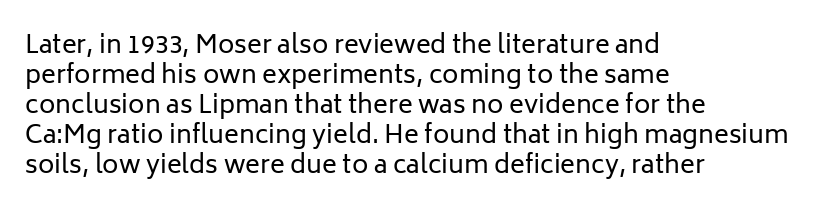
Stem width sits at or under what a default text font uses. Rendered with straight, roman letterforms. In CSS terms this would be text-align: left. Is the letter spacing exaggerated? No — it looks like the ordinary default.
